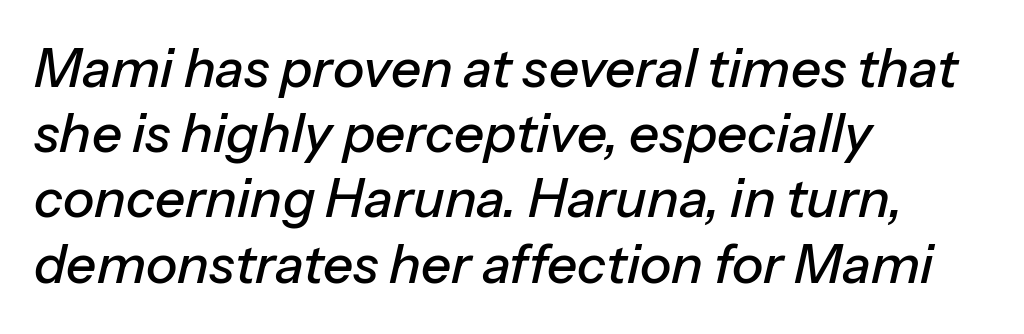
{"italic": "yes", "lean": "right", "slant_degrees": 13, "width": "normal", "stroke_contrast": "low", "x_height": "medium", "monospaced": "no", "underline": "no", "align": "left", "line_spacing_ratio": 1.23, "letter_spacing": "normal", "letter_spacing_em": 0.0, "glyph_px": 53}
